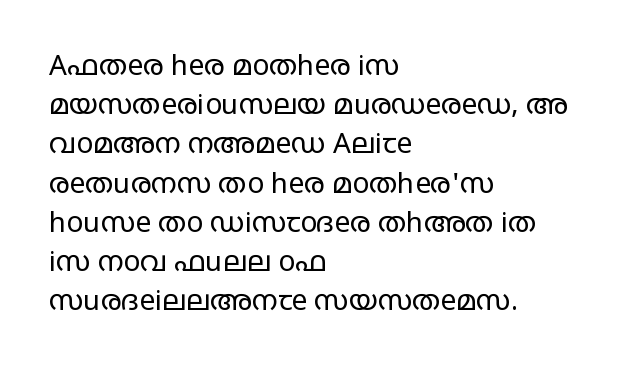
The image shows 28 px regular-weight, wide sans-serif type, upright; set left-aligned, normal line spacing (1.4x), normal letter spacing, not underlined; low stroke contrast and a large x-height.
